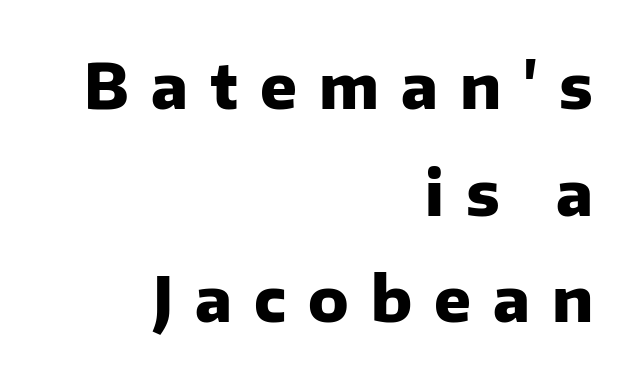
{"serif": "no", "italic": "no", "bold": "yes", "weight": "heavy", "width": "normal", "stroke_contrast": "low", "x_height": "medium", "monospaced": "no", "underline": "no", "align": "right", "line_spacing_ratio": 1.75, "letter_spacing": "wide", "letter_spacing_em": 0.36, "glyph_px": 61}
